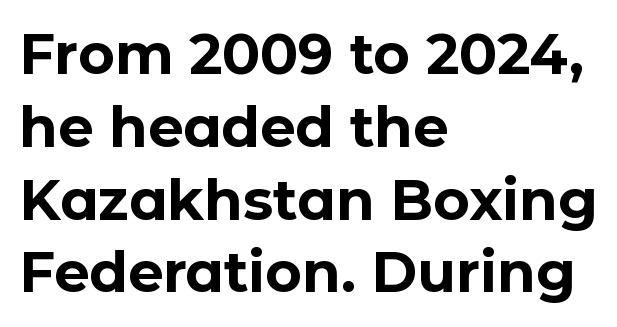
Check under the words: just untouched page. Letter spacing: default. Font category for this specimen: sans-serif. Strokes here are thick enough to call this a true bold. Every row of glyphs begins at an identical x-position on the left.
